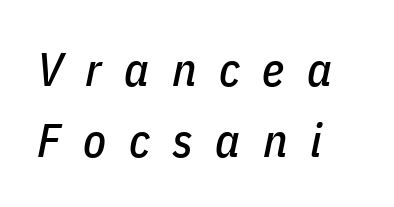
The image shows 47 px condensed type, italic (leaning right); set left-aligned, normal line spacing (1.51x), unusually wide letter spacing (+0.48 em), not underlined; low stroke contrast and a medium x-height.
